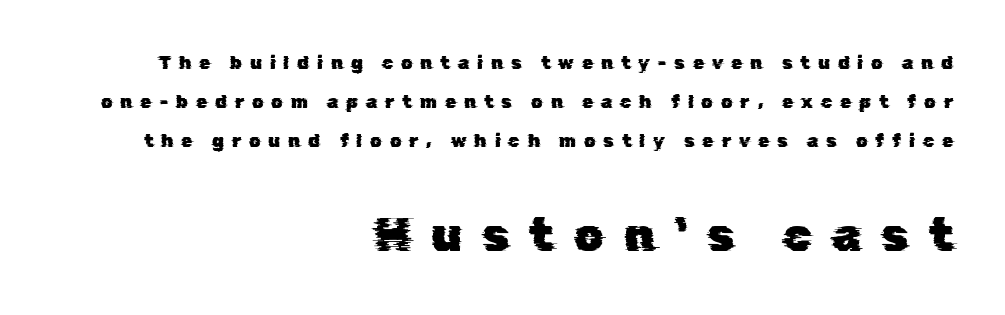
Q: Is the typeface a serif or a sans-serif typeface? A: Sans-serif.
Q: Is the text underlined? A: No.
Q: How is the paragraph aligned? A: Right-aligned.
Q: Is the spacing between letters normal or unusually wide? A: Unusually wide.
Q: Is the spacing between lines tight, normal or loose? A: Loose.
Q: Which block of text is set in a larger size, the first (top) or the second (bottom)? A: The second (bottom) one.
Q: Width (condensed, normal, or wide)? A: Normal.
Q: Stroke contrast? A: Low.
Q: x-height? A: Medium.
Q: Monospaced? A: No.
